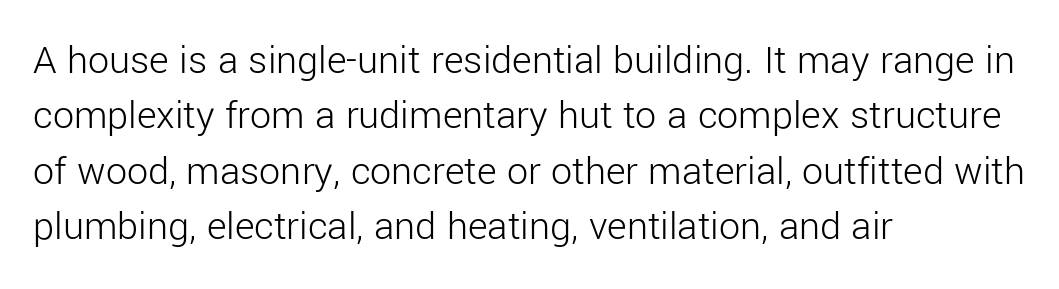
Rendered with straight, roman letterforms. The lines sit at an ordinary, default distance from one another. No word sits above an underline. Compared with typical body copy, the letter spacing here is the same. The weight tops out at a normal text grade.
